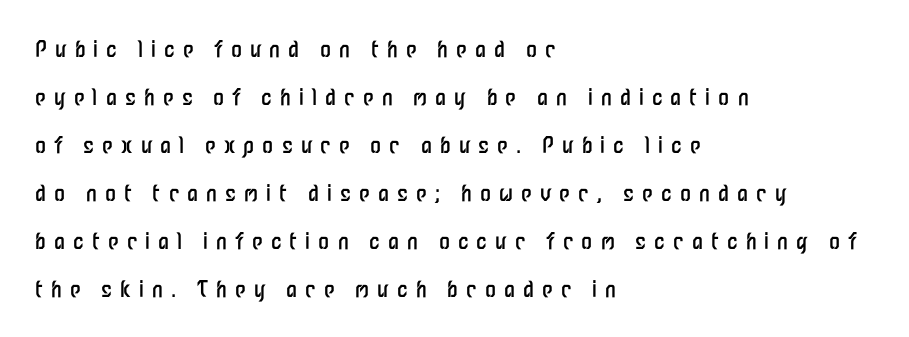
Q: Is the text bold? A: No.
Q: Is the text italic (slanted)? A: No, it is upright.
Q: Is the text underlined? A: No.
Q: How is the paragraph aligned? A: Left-aligned.
Q: Is the spacing between letters normal or unusually wide? A: Unusually wide.
Q: Is the spacing between lines tight, normal or loose? A: Loose.
